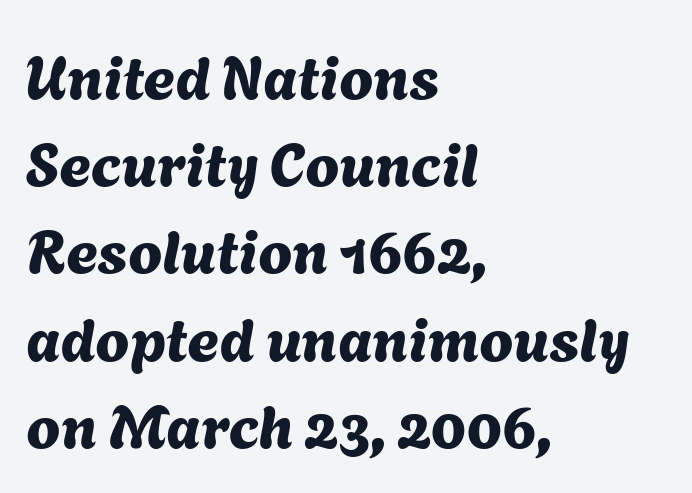
The image shows 61 px sans-serif type; set left-aligned, normal line spacing (1.43x), normal letter spacing, not underlined; medium stroke contrast and a medium x-height.
